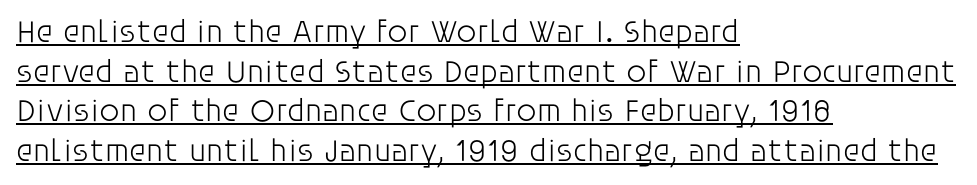
Q: Is the text bold? A: No.
Q: Is the text italic (slanted)? A: No, it is upright.
Q: Is the typeface a serif or a sans-serif typeface? A: Sans-serif.
Q: Is the text underlined? A: Yes.
Q: How is the paragraph aligned? A: Left-aligned.
Q: Is the spacing between letters normal or unusually wide? A: Normal.
Q: Width (condensed, normal, or wide)? A: Normal.
Q: Stroke contrast? A: Low.
Q: x-height? A: Large.
Q: Monospaced? A: No.
